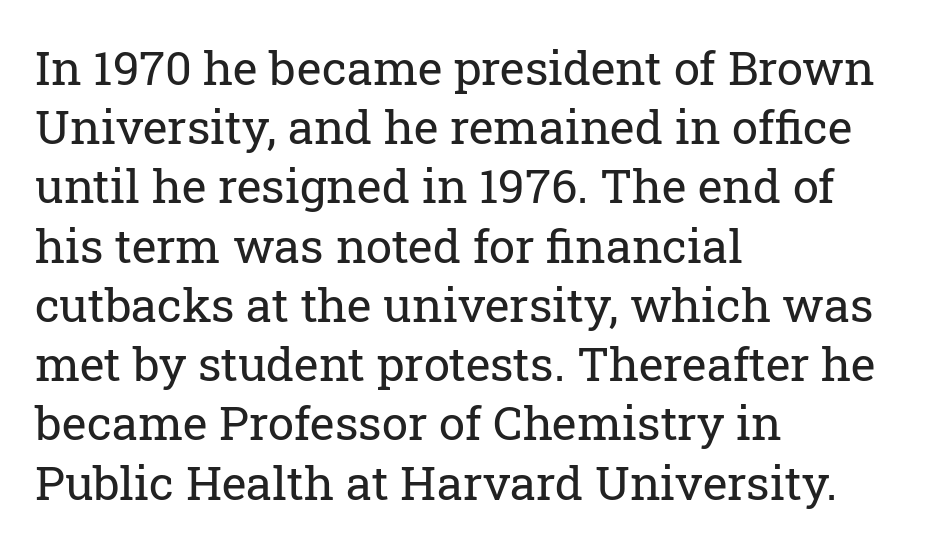
Q: Is the text bold? A: No.
Q: Is the text italic (slanted)? A: No, it is upright.
Q: Is the typeface a serif or a sans-serif typeface? A: Serif.
Q: Is the text underlined? A: No.
Q: How is the paragraph aligned? A: Left-aligned.
Q: Is the spacing between letters normal or unusually wide? A: Normal.
Q: Is the spacing between lines tight, normal or loose? A: Normal.
Q: Width (condensed, normal, or wide)? A: Normal.
Q: Stroke contrast? A: Low.
Q: x-height? A: Medium.
Q: Monospaced? A: No.
